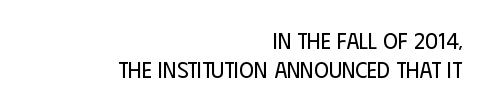
This block has exactly the height ordinary leading produces. The axis of the letterforms is exactly vertical. This rendering leaves character spacing at its baseline value. Nobody drew a line under any word here.
